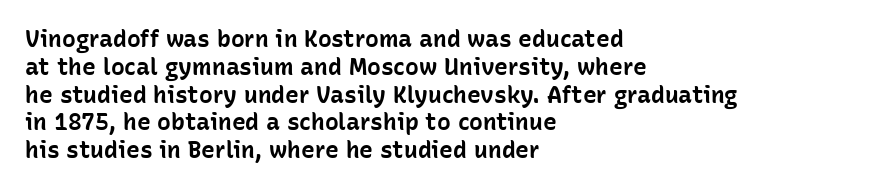
Q: Is the text bold? A: Yes.
Q: Is the text italic (slanted)? A: No, it is upright.
Q: Is the text underlined? A: No.
Q: How is the paragraph aligned? A: Left-aligned.
Q: Is the spacing between letters normal or unusually wide? A: Normal.
